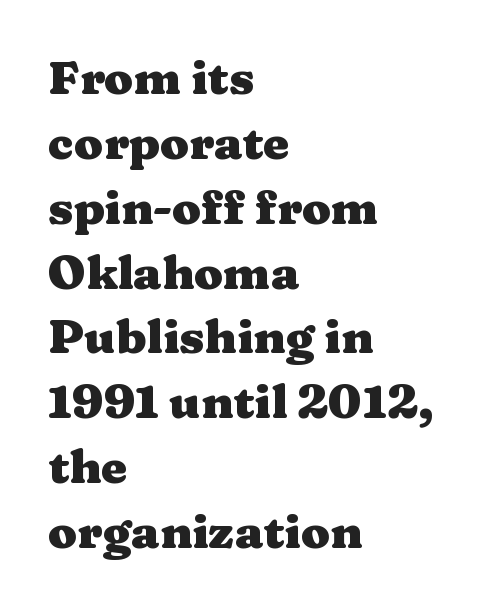
{"serif": "yes", "italic": "no", "bold": "yes", "weight": "heavy", "width": "wide", "stroke_contrast": "medium", "x_height": "medium", "monospaced": "no", "underline": "no", "align": "left", "line_spacing": "normal", "line_spacing_ratio": 1.38, "letter_spacing": "normal", "letter_spacing_em": 0.0, "glyph_px": 47}
